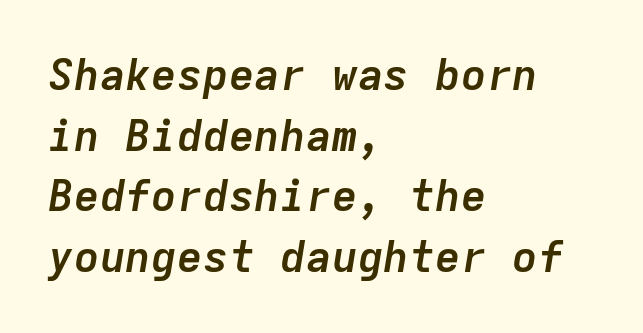
{"italic": "yes", "lean": "right", "slant_degrees": 9, "bold": "yes", "weight": "semibold", "width": "normal", "stroke_contrast": "low", "x_height": "medium", "monospaced": "yes", "underline": "no", "align": "left", "line_spacing": "normal", "line_spacing_ratio": 1.41, "letter_spacing": "normal", "letter_spacing_em": 0.0, "glyph_px": 43}
